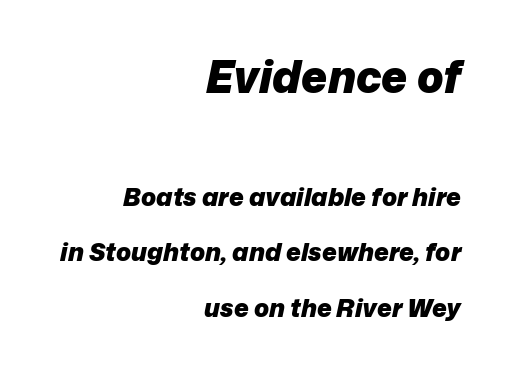
The image shows 44 px heavy type, italic (leaning right); set right-aligned, loose line spacing (2.22x), normal letter spacing, not underlined; the first (top) block is 1.76x larger; low stroke contrast and a medium x-height.
